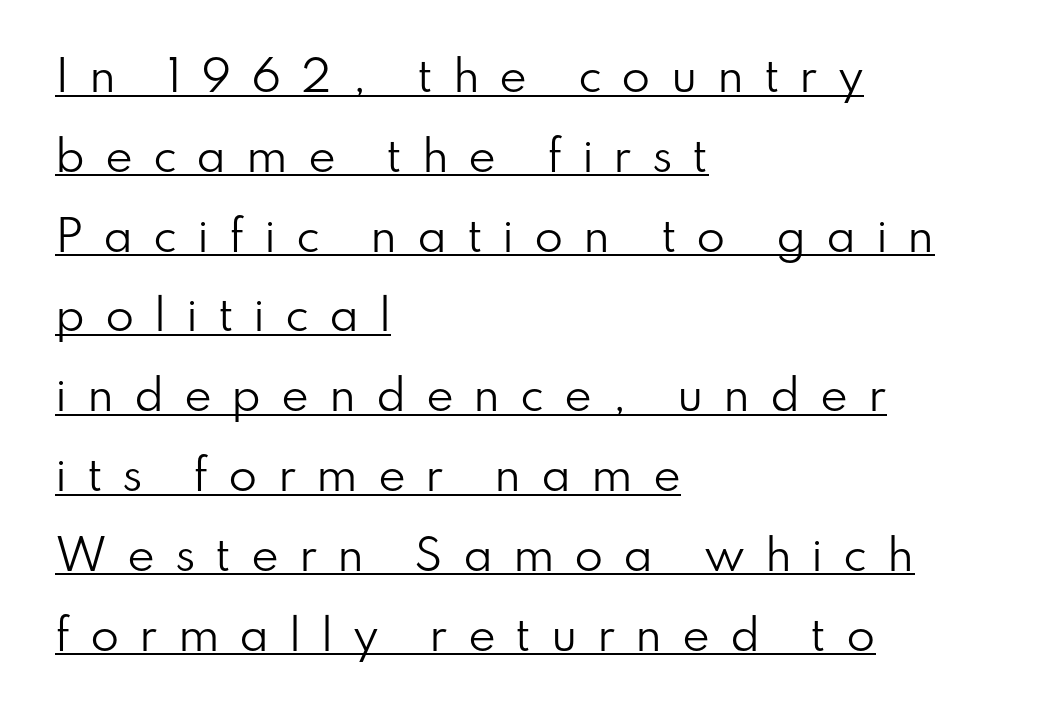
{"serif": "no", "italic": "no", "bold": "no", "weight": "regular", "width": "normal", "stroke_contrast": "low", "x_height": "small", "monospaced": "no", "underline": "yes", "align": "left", "line_spacing": "loose", "line_spacing_ratio": 1.9, "letter_spacing": "wide", "letter_spacing_em": 0.47, "glyph_px": 42}
